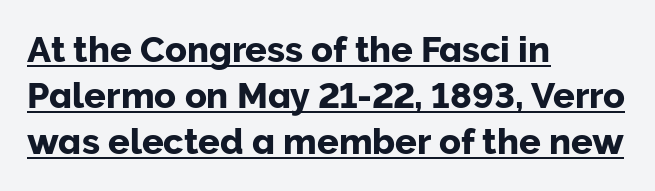
{"serif": "no", "italic": "no", "width": "normal", "stroke_contrast": "low", "x_height": "medium", "monospaced": "no", "underline": "yes", "align": "left", "line_spacing": "normal", "line_spacing_ratio": 1.28, "letter_spacing": "normal", "letter_spacing_em": 0.0, "glyph_px": 36}
